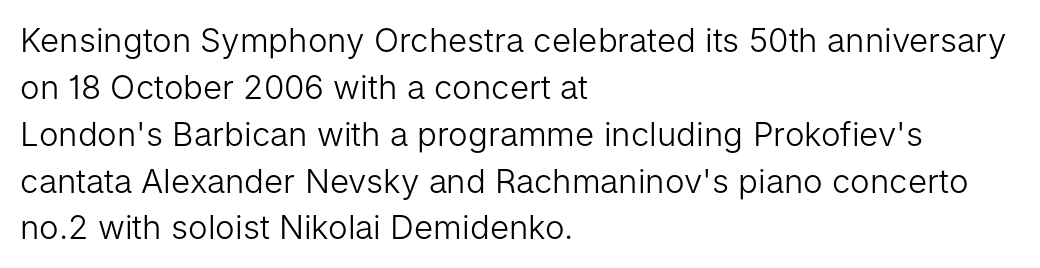
{"serif": "no", "italic": "no", "bold": "no", "weight": "light", "width": "normal", "stroke_contrast": "low", "x_height": "medium", "monospaced": "no", "underline": "no", "align": "left", "line_spacing": "normal", "line_spacing_ratio": 1.42, "letter_spacing": "normal", "letter_spacing_em": 0.0, "glyph_px": 33}
